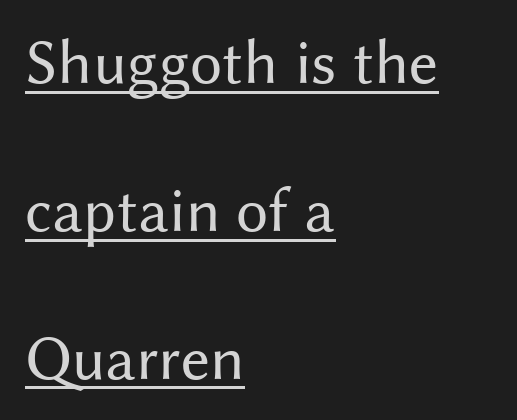
{"serif": "no", "italic": "no", "bold": "no", "weight": "regular", "width": "normal", "stroke_contrast": "medium", "x_height": "medium", "monospaced": "no", "underline": "yes", "align": "left", "line_spacing": "loose", "line_spacing_ratio": 2.31, "letter_spacing": "normal", "letter_spacing_em": 0.0, "glyph_px": 64}
